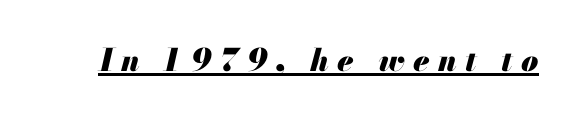
In terms of letterspacing, this is a distinctly airy, spread setting. Does a line run under the words? Yes, clearly. The face used here is proportionally spaced, like ordinary book or web type. The specimen reads as italic at a glance. The strokes are fattened all the way to bold.
